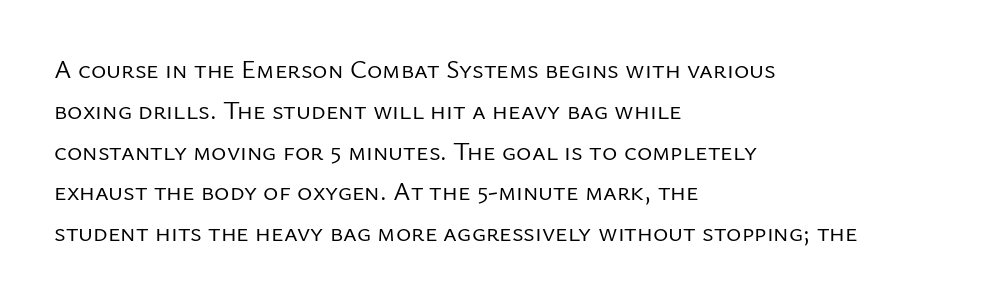
Q: Is the text bold? A: No.
Q: Is the text italic (slanted)? A: No, it is upright.
Q: Is the text underlined? A: No.
Q: How is the paragraph aligned? A: Left-aligned.
Q: Is the spacing between letters normal or unusually wide? A: Normal.
Q: Is the spacing between lines tight, normal or loose? A: Normal.
